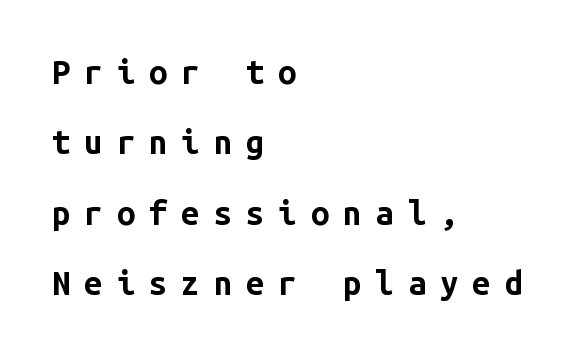
Q: Is the text bold? A: Yes.
Q: Is the text italic (slanted)? A: No, it is upright.
Q: Is the typeface a serif or a sans-serif typeface? A: Sans-serif.
Q: Is the text underlined? A: No.
Q: How is the paragraph aligned? A: Left-aligned.
Q: Is the spacing between letters normal or unusually wide? A: Unusually wide.
Q: Is the spacing between lines tight, normal or loose? A: Loose.
Q: Width (condensed, normal, or wide)? A: Normal.
Q: Stroke contrast? A: Low.
Q: x-height? A: Medium.
Q: Monospaced? A: Yes.
